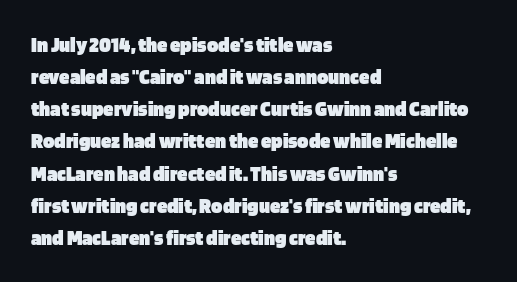
Tracking value appears to be zero — textbook default spacing. Is the type bold? Yes — the strokes are clearly thick and heavy. The block of text has a typical density, with ordinary space between rows. The rag falls on the right side of this text block. Words float on clear page, feet unadorned.
